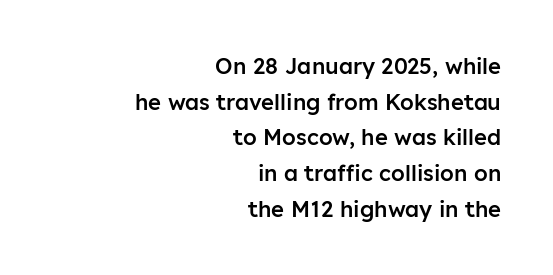
The image shows 22 px text type, upright; set right-aligned, normal line spacing (1.62x), normal letter spacing, not underlined.
